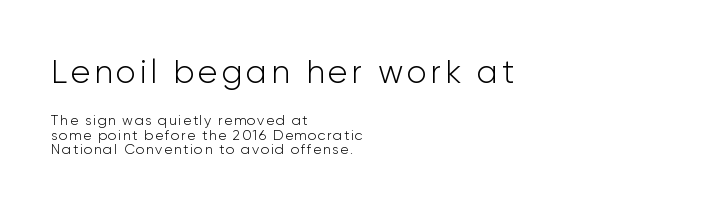
Q: Is the text bold? A: No.
Q: Is the text italic (slanted)? A: No, it is upright.
Q: Is the typeface a serif or a sans-serif typeface? A: Sans-serif.
Q: Is the text underlined? A: No.
Q: How is the paragraph aligned? A: Left-aligned.
Q: Is the spacing between lines tight, normal or loose? A: Tight.
Q: Which block of text is set in a larger size, the first (top) or the second (bottom)? A: The first (top) one.
Q: Width (condensed, normal, or wide)? A: Normal.
Q: Stroke contrast? A: Low.
Q: x-height? A: Medium.
Q: Monospaced? A: No.
